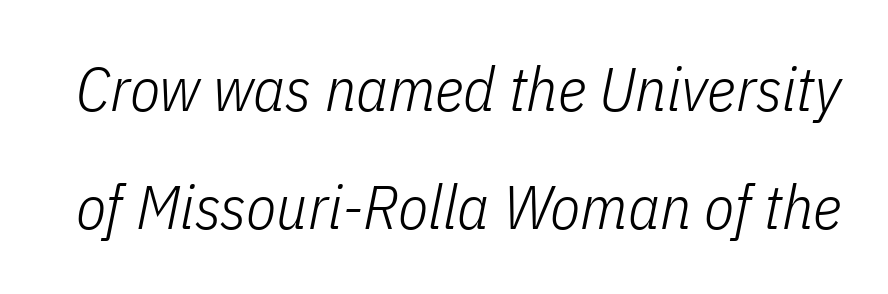
If you drew a line through each stem, it would be angled. Compared with typical paragraphs, the rows here are farther apart. Type without underlining. Spacing verdict: proportional, widths tailored to each character. Heft: none added — not bold. Nothing unusual about the tracking: characters are spaced as the font intends.
